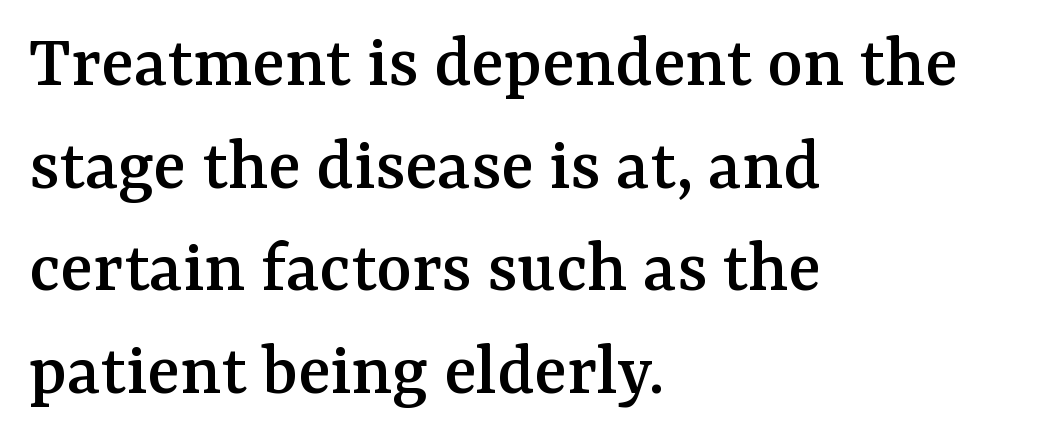
The image shows 76 px serif type, upright; set left-aligned, normal line spacing (1.35x), normal letter spacing, not underlined; medium stroke contrast and a medium x-height.
